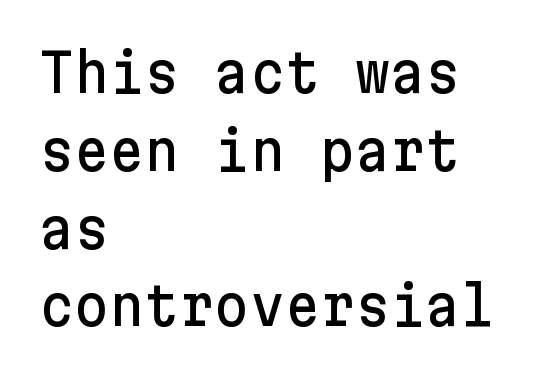
{"serif": "no", "italic": "no", "width": "normal", "stroke_contrast": "low", "x_height": "medium", "underline": "no", "align": "left", "line_spacing": "normal", "line_spacing_ratio": 1.44, "letter_spacing": "normal", "letter_spacing_em": 0.0, "glyph_px": 54}
